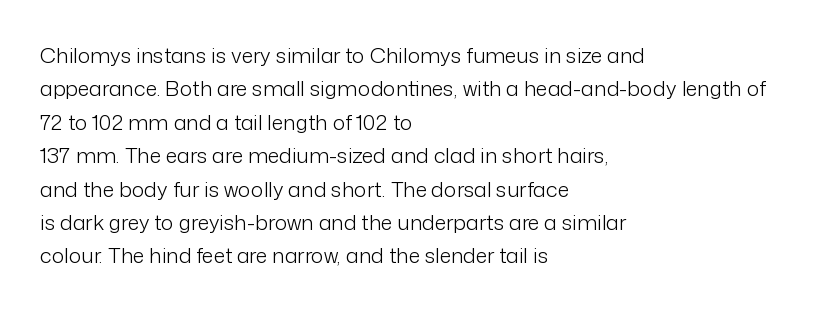
The image shows 21 px text type, upright; set left-aligned, normal line spacing (1.59x), normal letter spacing, not underlined.
